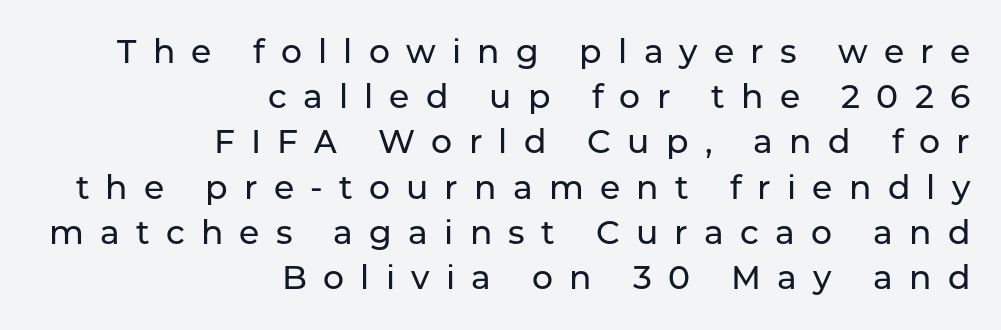
Q: Is the text italic (slanted)? A: No, it is upright.
Q: Is the typeface a serif or a sans-serif typeface? A: Sans-serif.
Q: Is the text underlined? A: No.
Q: How is the paragraph aligned? A: Right-aligned.
Q: Is the spacing between letters normal or unusually wide? A: Unusually wide.
Q: Is the spacing between lines tight, normal or loose? A: Normal.
Q: Width (condensed, normal, or wide)? A: Normal.
Q: Stroke contrast? A: Low.
Q: x-height? A: Medium.
Q: Monospaced? A: No.
